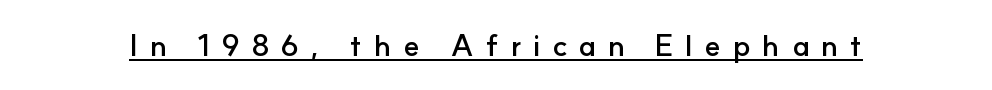
{"serif": "no", "italic": "no", "bold": "yes", "weight": "semibold", "width": "normal", "stroke_contrast": "low", "x_height": "small", "monospaced": "no", "underline": "yes", "letter_spacing": "wide", "letter_spacing_em": 0.39, "glyph_px": 30}
